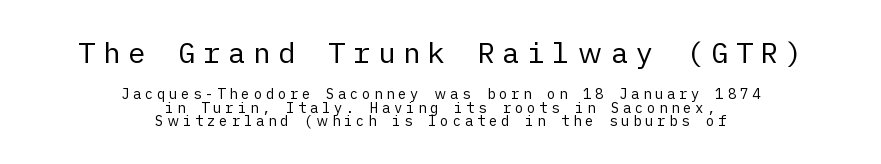
The image shows 29 px regular-weight sans-serif type, upright; set centered, tight line spacing (0.97x), unusually wide letter spacing (+0.26 em), not underlined; the first (top) block is 2.07x larger; low stroke contrast and a medium x-height.
